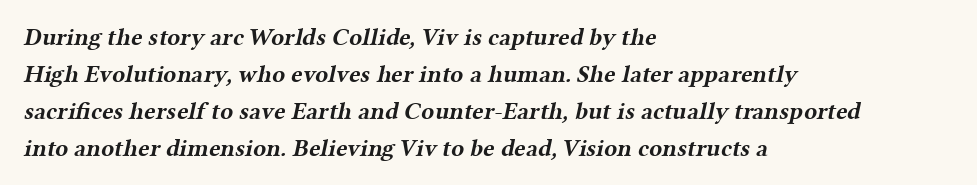
Caption: bold face, heavy strokes. The space between consecutive lines is moderate. A student would call this left alignment; a typographer would say flush left, rag right. Just letters on the line, the space beneath them empty.
